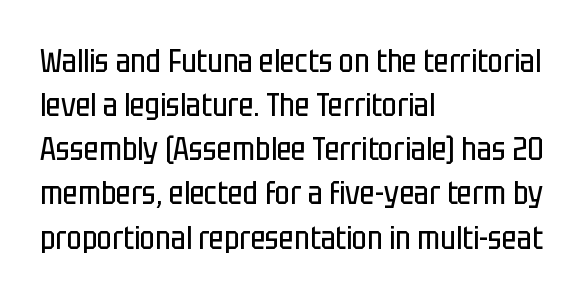
The letterforms sit shoulder to shoulder at normal distance. Bold? No — there's no thickening of the strokes. Visually the block forms a straight wall on the left and a jagged coastline on the right. The letters advance in unequal steps, a hallmark of proportional type. Descenders are the only things crossing below the line.
